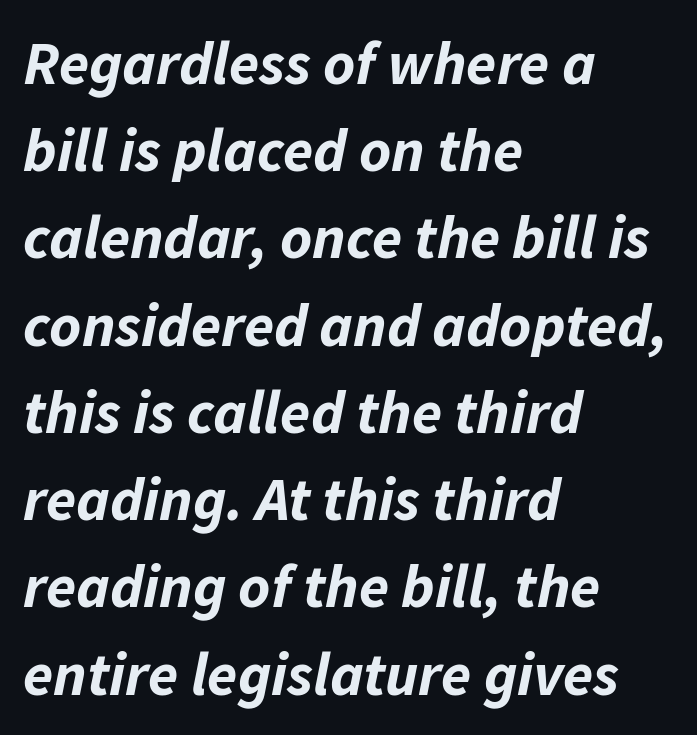
The space directly below the letters is spotless. Characters follow at the spacing the type designer built in. Normally led — the rows are evenly, conventionally spaced. Italic: yes, the glyphs are oblique. The letters are bold, with thick, heavy strokes. The compositor pushed each line to the left boundary.
